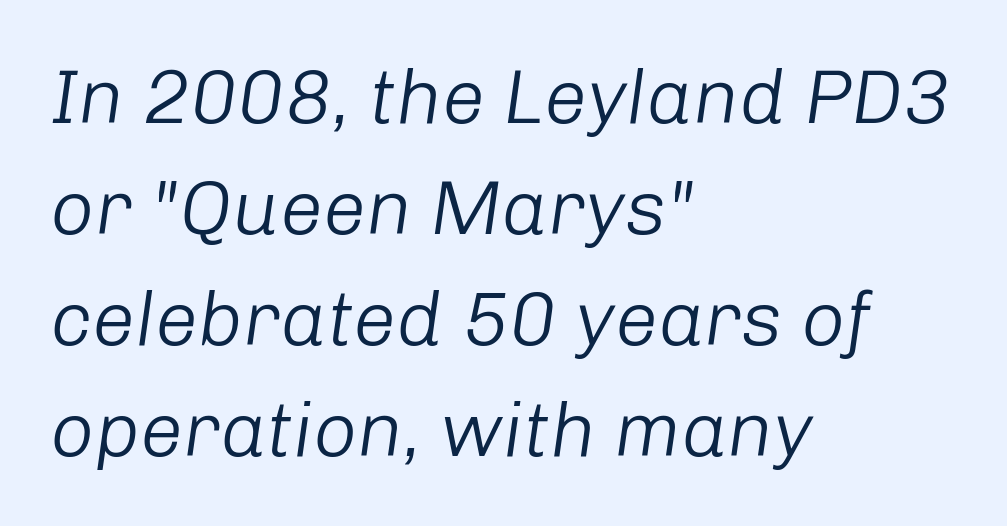
The image shows 77 px light type, italic (leaning right); set left-aligned, normal line spacing (1.44x), normal letter spacing, not underlined; low stroke contrast and a medium x-height.
